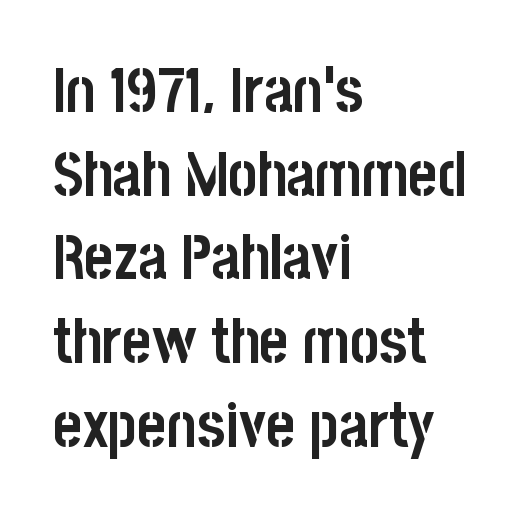
Vertical strokes here are truly vertical. Is this a fixed-width face? No — the glyphs have proportional, varying widths. Any mark beneath the type? The region is blank. No feet cap the strokes, marking this as sans-serif type. These lines sit exactly where default settings would place them. Strong, thick strokes mark this as bold type.
